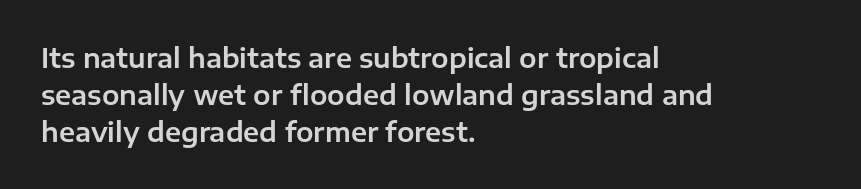
The image shows 26 px text type, upright; set left-aligned, normal line spacing (1.42x), normal letter spacing, not underlined.
